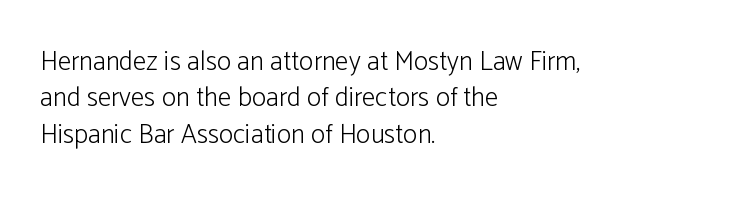
Upright lettering throughout. Reading down the column, the eye jumps a familiar distance to each next line. The typesetting does not lean heavy: it is not bold. Horizontal alignment here is leftward, the default for most running prose. The space directly below the letters is spotless. Glyph-to-glyph distance matches everyday printed text.
